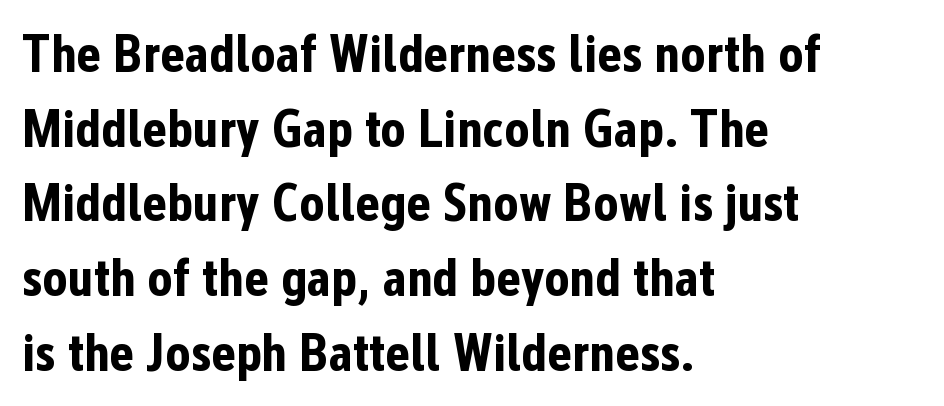
Letter spacing: default. Is this a fixed-width face? No — the glyphs have proportional, varying widths. Students, this is bold: see how much ink each stroke carries. The glyphs are unaccompanied by any horizontal stroke below them.
